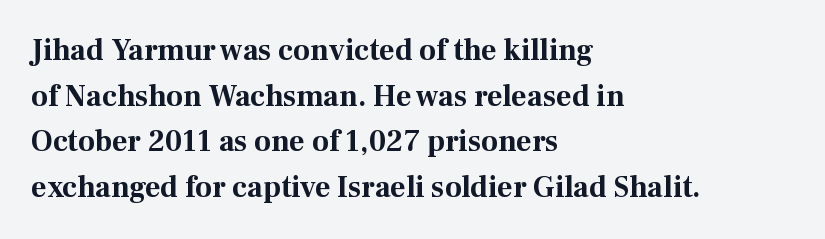
Q: Is the text bold? A: Yes.
Q: Is the text italic (slanted)? A: No, it is upright.
Q: Is the typeface a serif or a sans-serif typeface? A: Serif.
Q: Is the text underlined? A: No.
Q: How is the paragraph aligned? A: Left-aligned.
Q: Is the spacing between letters normal or unusually wide? A: Normal.
Q: Is the spacing between lines tight, normal or loose? A: Normal.
Q: Width (condensed, normal, or wide)? A: Normal.
Q: Stroke contrast? A: Medium.
Q: x-height? A: Medium.
Q: Monospaced? A: No.
